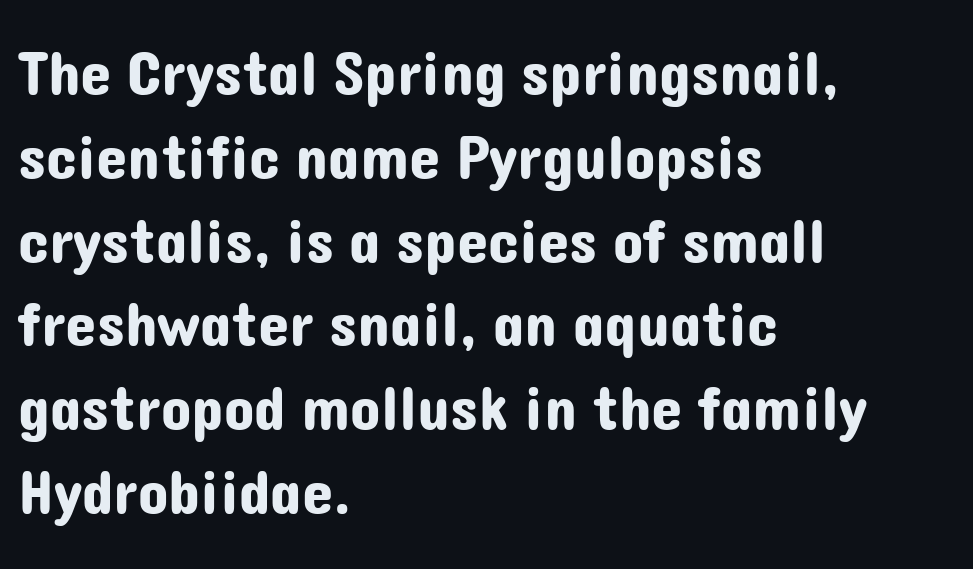
{"serif": "no", "italic": "no", "width": "normal", "stroke_contrast": "low", "x_height": "medium", "monospaced": "no", "underline": "no", "align": "left", "line_spacing": "normal", "line_spacing_ratio": 1.33, "letter_spacing": "normal", "letter_spacing_em": 0.0, "glyph_px": 63}
